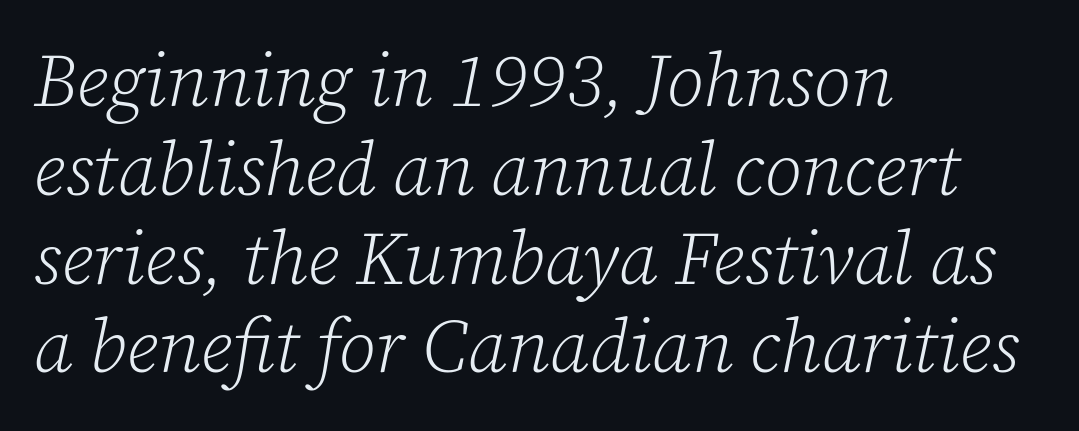
The image shows 74 px light serif type, italic (leaning right); set left-aligned, line spacing 1.2x, normal letter spacing, not underlined; low stroke contrast and a medium x-height.
